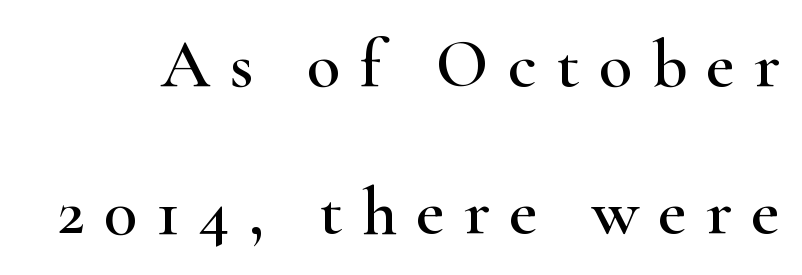
Q: Is the text italic (slanted)? A: No, it is upright.
Q: Is the typeface a serif or a sans-serif typeface? A: Serif.
Q: Is the text underlined? A: No.
Q: Is the spacing between letters normal or unusually wide? A: Unusually wide.
Q: Is the spacing between lines tight, normal or loose? A: Loose.
Q: Width (condensed, normal, or wide)? A: Wide.
Q: Stroke contrast? A: High.
Q: x-height? A: Small.
Q: Monospaced? A: No.
